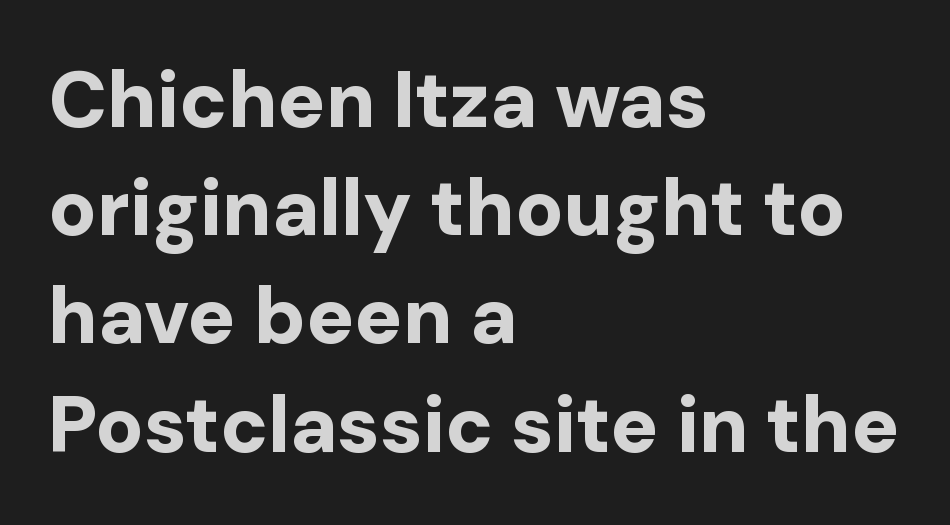
The image shows 79 px bold sans-serif type, upright; set left-aligned, normal line spacing (1.37x), normal letter spacing, not underlined; low stroke contrast and a medium x-height.
